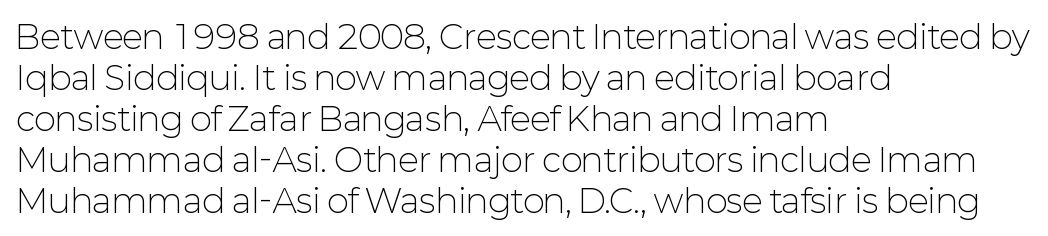
The image shows 33 px light sans-serif type, upright; set left-aligned, line spacing 1.24x, normal letter spacing, not underlined; low stroke contrast and a medium x-height.
